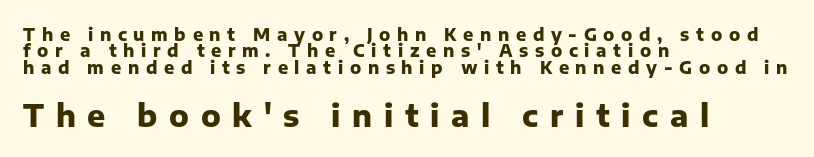
{"serif": "no", "italic": "no", "bold": "yes", "weight": "heavy", "width": "normal", "stroke_contrast": "low", "x_height": "medium", "monospaced": "no", "underline": "no", "align": "left", "line_spacing": "tight", "line_spacing_ratio": 0.96, "letter_spacing": "wide", "letter_spacing_em": 0.39, "larger_block": "second", "size_ratio": 1.76, "glyph_px": 30}
